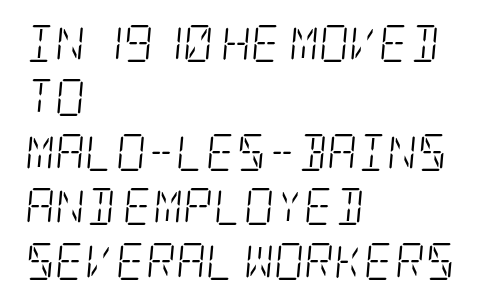
Q: Is the text bold? A: No.
Q: Is the text italic (slanted)? A: Yes, it leans right by about 5 degrees.
Q: Is the typeface a serif or a sans-serif typeface? A: Serif.
Q: Is the text underlined? A: No.
Q: How is the paragraph aligned? A: Left-aligned.
Q: Is the spacing between letters normal or unusually wide? A: Normal.
Q: Is the spacing between lines tight, normal or loose? A: Normal.
Q: Width (condensed, normal, or wide)? A: Condensed.
Q: Stroke contrast? A: Low.
Q: x-height? A: Large.
